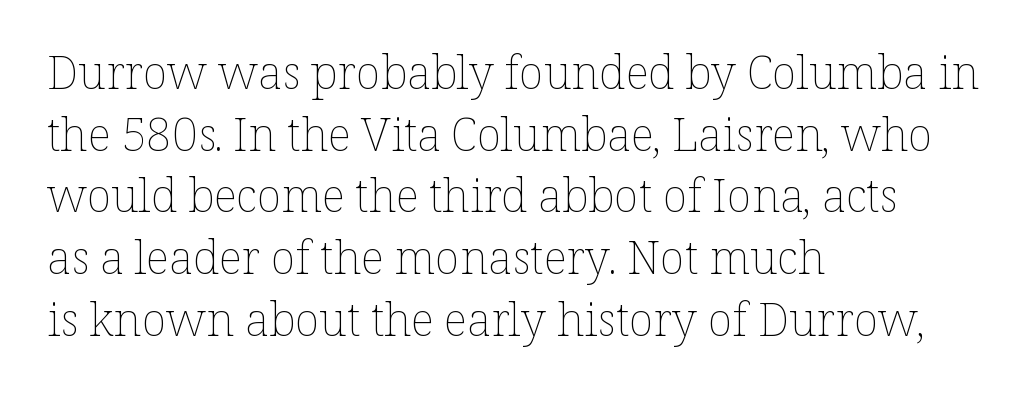
The image shows 46 px thin type, upright; set left-aligned, normal line spacing (1.34x), normal letter spacing, not underlined; low stroke contrast and a medium x-height.
